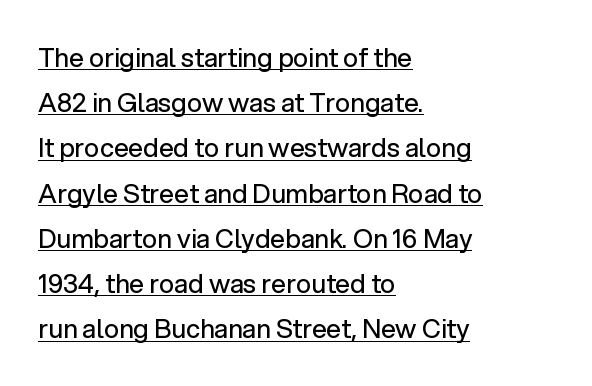
Casual observation: everything's shoved over to the left. Nobody touched the tracking dial on this one. Bold? No — there's no thickening of the strokes. Beneath each row of characters lies a ruled line. Tall strokes in this sample are plumb rather than angled.
